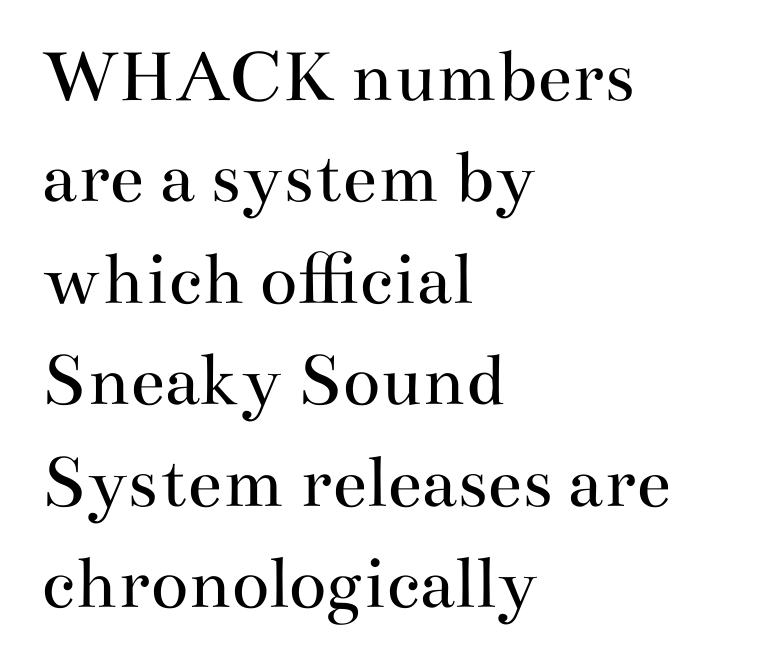
Horizontally, the lines are justified to the leading edge only. Underlining? Definitely not there. The leading is moderate, giving the passage an even texture. Do the letters lean? They stand straight.
